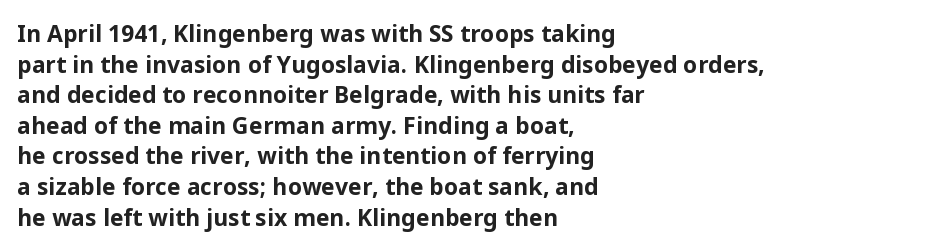
{"italic": "no", "bold": "yes", "underline": "no", "align": "left", "line_spacing": "normal", "line_spacing_ratio": 1.33, "letter_spacing": "normal", "letter_spacing_em": 0.0, "glyph_px": 23}
